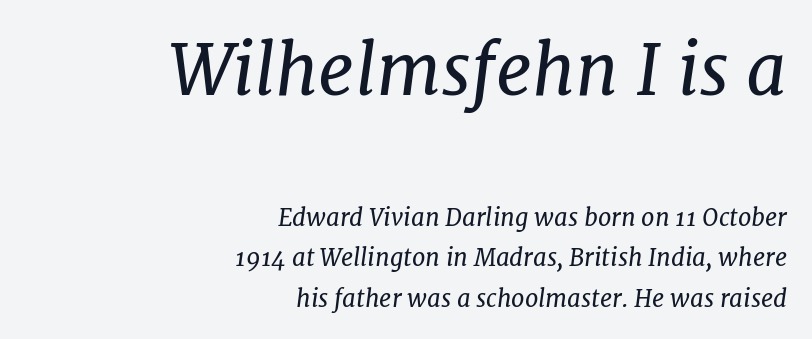
Q: Is the text bold? A: No.
Q: Is the text italic (slanted)? A: Yes, it leans right by about 7 degrees.
Q: Is the typeface a serif or a sans-serif typeface? A: Serif.
Q: Is the text underlined? A: No.
Q: How is the paragraph aligned? A: Right-aligned.
Q: Is the spacing between letters normal or unusually wide? A: Normal.
Q: Is the spacing between lines tight, normal or loose? A: Normal.
Q: Which block of text is set in a larger size, the first (top) or the second (bottom)? A: The first (top) one.
Q: Width (condensed, normal, or wide)? A: Normal.
Q: Stroke contrast? A: Low.
Q: x-height? A: Medium.
Q: Monospaced? A: No.
